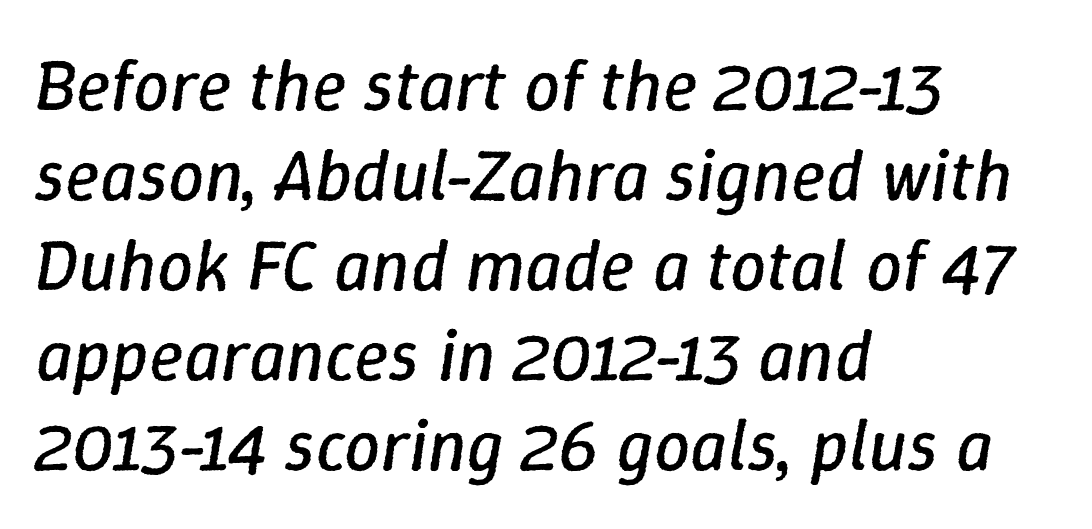
{"italic": "yes", "lean": "right", "slant_degrees": 9, "bold": "no", "weight": "regular", "width": "normal", "stroke_contrast": "low", "x_height": "medium", "monospaced": "no", "underline": "no", "align": "left", "line_spacing": "normal", "line_spacing_ratio": 1.25, "letter_spacing": "normal", "letter_spacing_em": 0.0, "glyph_px": 72}
